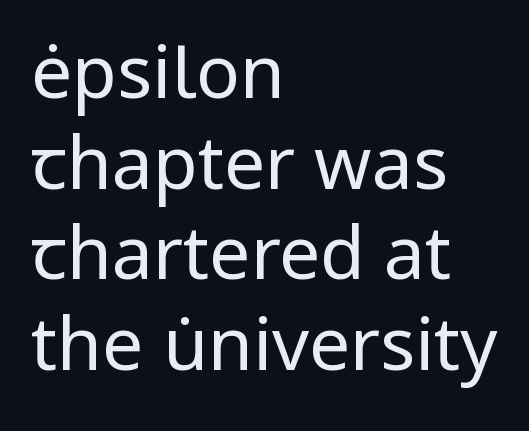
The rag falls on the right side of this text block. The passage shown is typeset with a sans-serif family. If you drew a line through each stem, it would be perfectly vertical. A typesetter would call this proportional, since set widths differ per character. Stroke mass is kept to a normal reading level or below.
